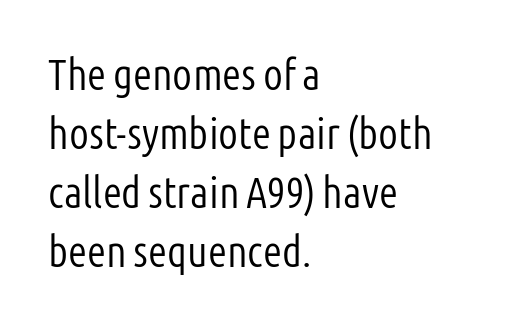
The image shows 44 px light, condensed sans-serif type, upright; set left-aligned, normal line spacing (1.34x), normal letter spacing, not underlined; low stroke contrast and a medium x-height.
